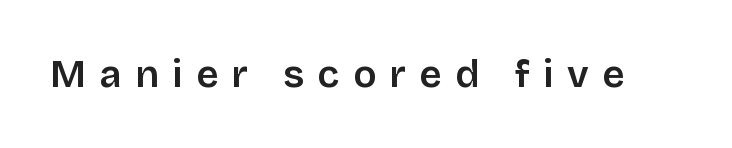
Q: Is the text italic (slanted)? A: No, it is upright.
Q: Is the typeface a serif or a sans-serif typeface? A: Sans-serif.
Q: Is the text underlined? A: No.
Q: Is the spacing between letters normal or unusually wide? A: Unusually wide.
Q: Width (condensed, normal, or wide)? A: Normal.
Q: Stroke contrast? A: Low.
Q: x-height? A: Large.
Q: Monospaced? A: No.
